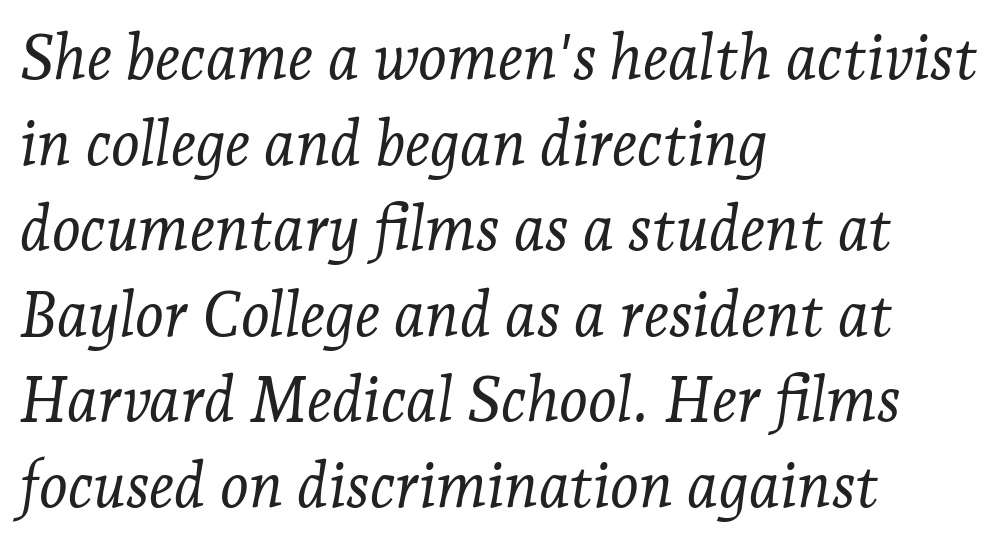
{"serif": "yes", "italic": "yes", "lean": "right", "slant_degrees": 7, "bold": "no", "weight": "light", "width": "normal", "stroke_contrast": "low", "x_height": "medium", "monospaced": "no", "underline": "no", "align": "left", "line_spacing": "normal", "line_spacing_ratio": 1.38, "letter_spacing": "normal", "letter_spacing_em": 0.0, "glyph_px": 62}
